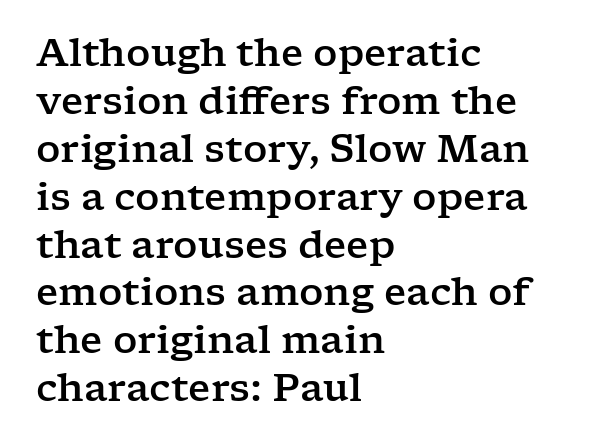
Q: Is the text italic (slanted)? A: No, it is upright.
Q: Is the typeface a serif or a sans-serif typeface? A: Serif.
Q: Is the text underlined? A: No.
Q: How is the paragraph aligned? A: Left-aligned.
Q: Is the spacing between letters normal or unusually wide? A: Normal.
Q: Is the spacing between lines tight, normal or loose? A: Normal.
Q: Width (condensed, normal, or wide)? A: Wide.
Q: Stroke contrast? A: Low.
Q: x-height? A: Medium.
Q: Monospaced? A: No.
